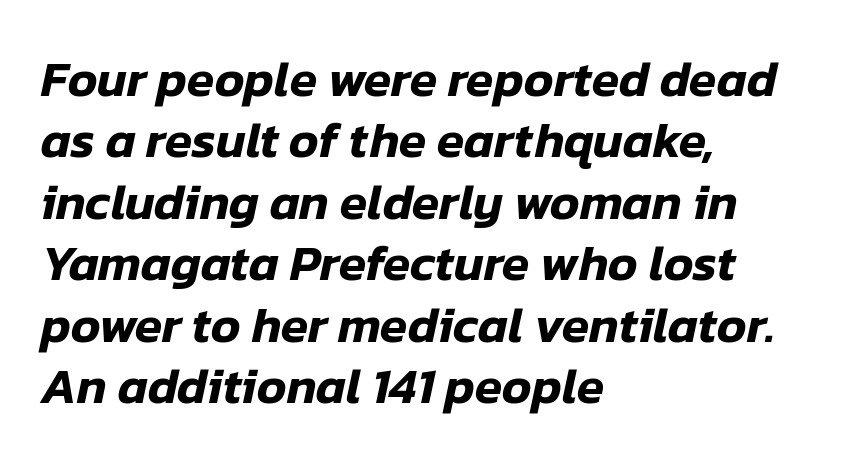
The image shows 50 px text type, italic (leaning right); set left-aligned, line spacing 1.23x, normal letter spacing, not underlined; low stroke contrast and a medium x-height.
